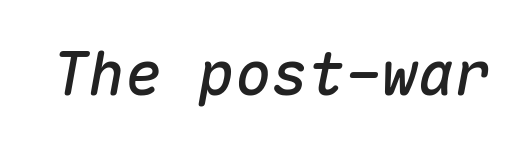
Q: Is the text italic (slanted)? A: Yes, it leans right by about 10 degrees.
Q: Is the text underlined? A: No.
Q: Is the spacing between letters normal or unusually wide? A: Normal.
Q: Width (condensed, normal, or wide)? A: Normal.
Q: Stroke contrast? A: Medium.
Q: x-height? A: Medium.
Q: Monospaced? A: Yes.
